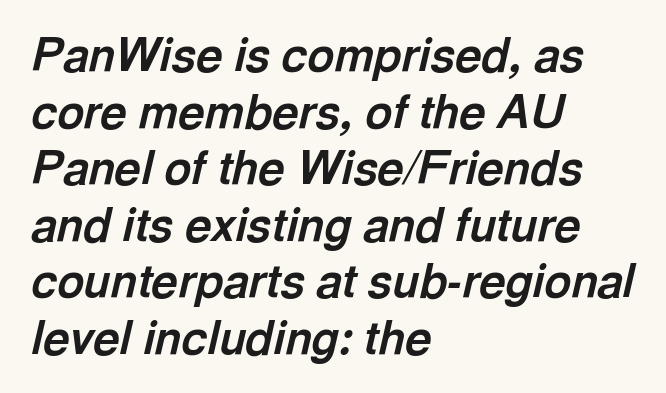
{"italic": "yes", "lean": "right", "slant_degrees": 13, "bold": "yes", "weight": "bold", "width": "normal", "x_height": "medium", "monospaced": "no", "underline": "no", "align": "left", "line_spacing_ratio": 1.23, "letter_spacing": "normal", "letter_spacing_em": 0.0, "glyph_px": 46}
